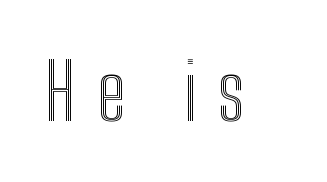
{"italic": "no", "width": "condensed", "x_height": "medium", "monospaced": "no", "underline": "no", "letter_spacing": "wide", "letter_spacing_em": 0.27, "glyph_px": 78}
